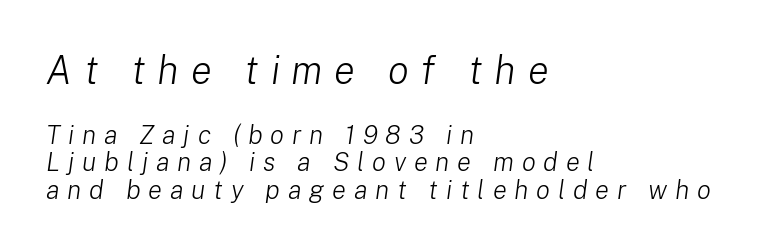
Q: Is the text bold? A: No.
Q: Is the text italic (slanted)? A: Yes, it leans right by about 8 degrees.
Q: Is the text underlined? A: No.
Q: How is the paragraph aligned? A: Left-aligned.
Q: Is the spacing between letters normal or unusually wide? A: Unusually wide.
Q: Is the spacing between lines tight, normal or loose? A: Tight.
Q: Which block of text is set in a larger size, the first (top) or the second (bottom)? A: The first (top) one.
Q: Width (condensed, normal, or wide)? A: Normal.
Q: Stroke contrast? A: Low.
Q: x-height? A: Medium.
Q: Monospaced? A: No.
